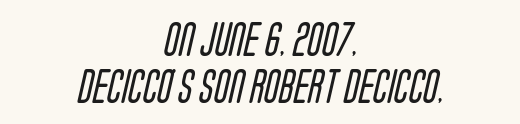
The image shows 34 px regular-weight, condensed sans-serif type; set centered, normal line spacing (1.38x), normal letter spacing, not underlined; low stroke contrast and a large x-height.
